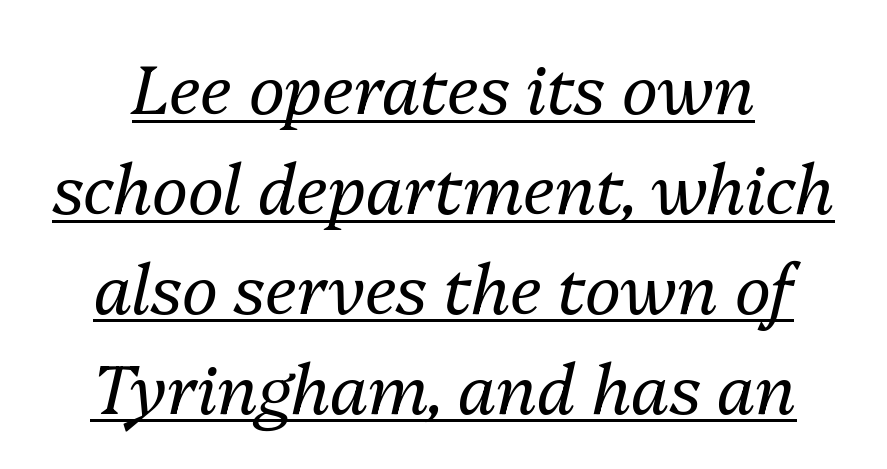
{"italic": "yes", "lean": "right", "slant_degrees": 13, "bold": "no", "weight": "regular", "width": "normal", "stroke_contrast": "medium", "x_height": "medium", "monospaced": "no", "underline": "yes", "line_spacing": "normal", "line_spacing_ratio": 1.47, "letter_spacing": "normal", "letter_spacing_em": 0.0, "glyph_px": 68}
